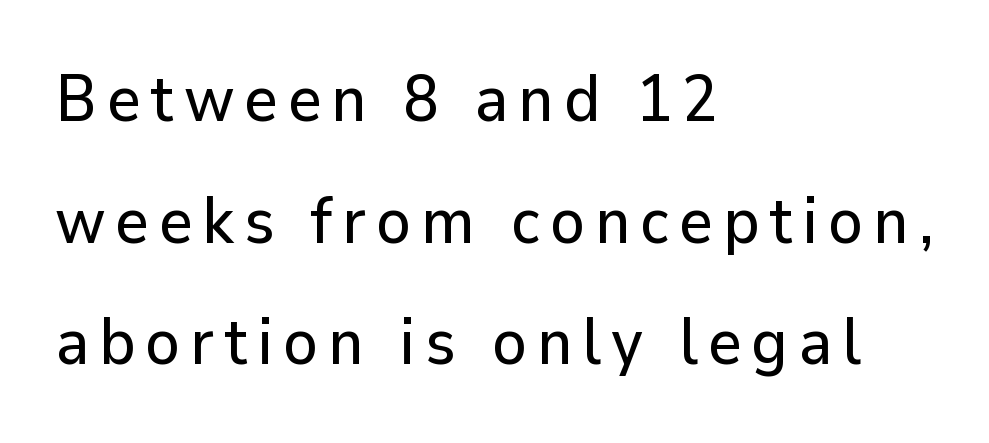
Looks like regular typesetting: each glyph gets only the width it needs. Descender tails drop into unmarked territory. Line beginnings align vertically; line endings do not. Note: no serifs on the glyphs. The lettering stays uniformly vertical, giving the passage a roman look.
